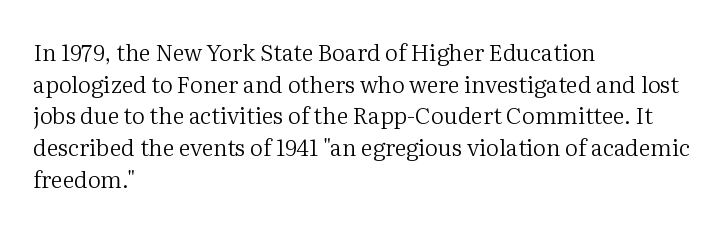
A roman cut, with each character standing at attention. Line spacing here is normal. The text block is weighted toward the left margin, trailing off unevenly rightward. Lines of text with bare space underneath. Nothing unusual about the tracking: characters are spaced as the font intends. A quiet, ordinary-to-light weight characterises the typeface.
